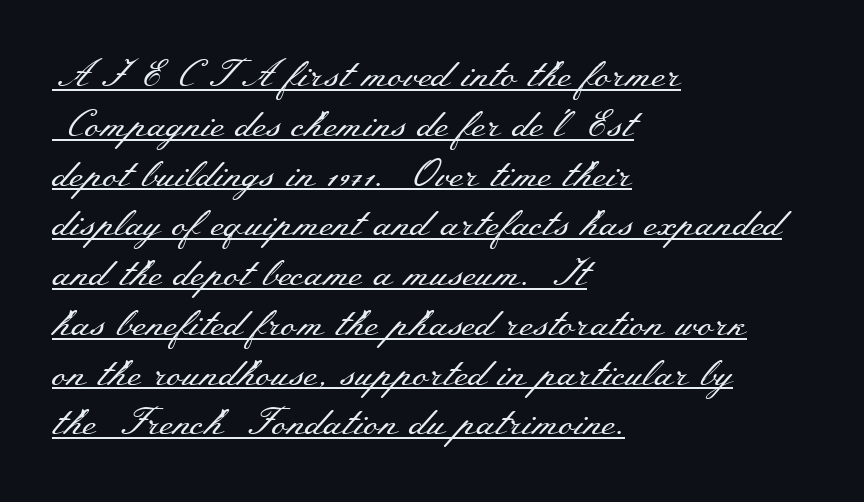
{"serif": "yes", "bold": "no", "weight": "regular", "width": "wide", "stroke_contrast": "medium", "x_height": "small", "monospaced": "no", "underline": "yes", "align": "left", "line_spacing": "normal", "line_spacing_ratio": 1.31, "letter_spacing": "normal", "letter_spacing_em": 0.0, "glyph_px": 38}
